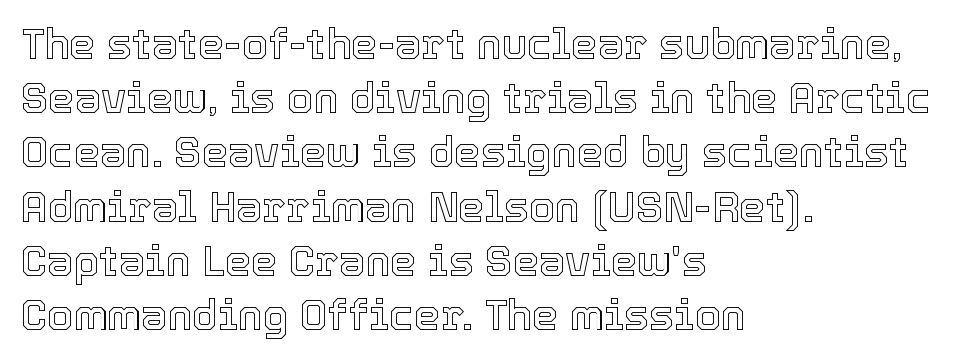
{"italic": "no", "width": "normal", "x_height": "medium", "monospaced": "no", "underline": "no", "align": "left", "line_spacing": "normal", "line_spacing_ratio": 1.29, "letter_spacing": "normal", "letter_spacing_em": 0.0, "glyph_px": 42}
